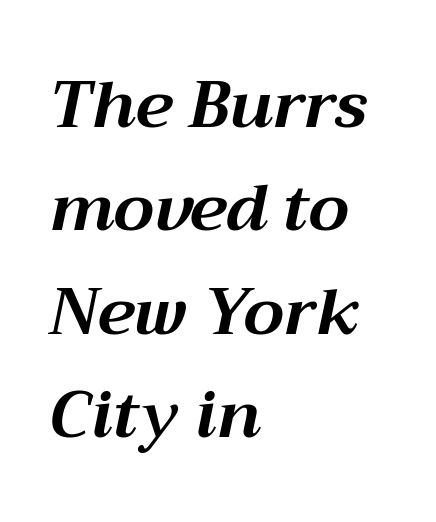
Observe the lean: these are italic letterforms. Look at the stroke-to-counter ratio: heavy, a bold. This rendering uses left alignment, leaving the right contour irregular. The letters advance in unequal steps, a hallmark of proportional type. The strip under each line holds only bare page. In terms of leading, this rendering sits right in the middle.
